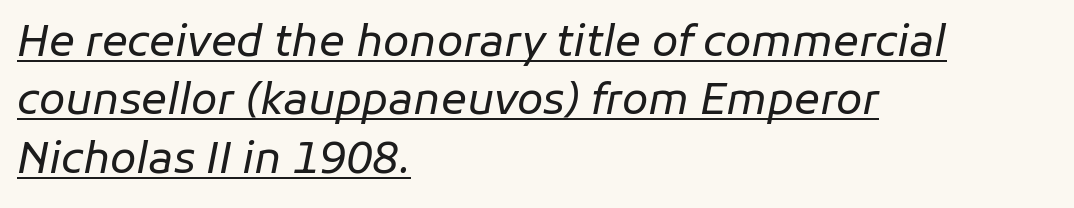
The image shows 43 px regular-weight type, italic (leaning right); set left-aligned, normal line spacing (1.36x), normal letter spacing, underlined; low stroke contrast and a medium x-height.
